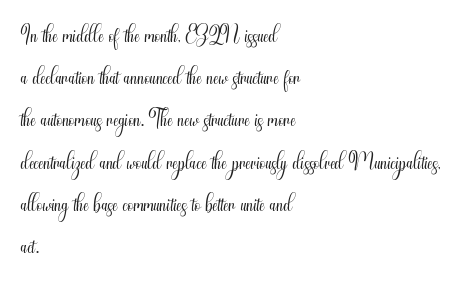
The ragged edge is on the right, which tells us the setting is flush left. Spacing between characters is what you'd get straight out of the box. A clean baseline with only descenders dipping below it.
